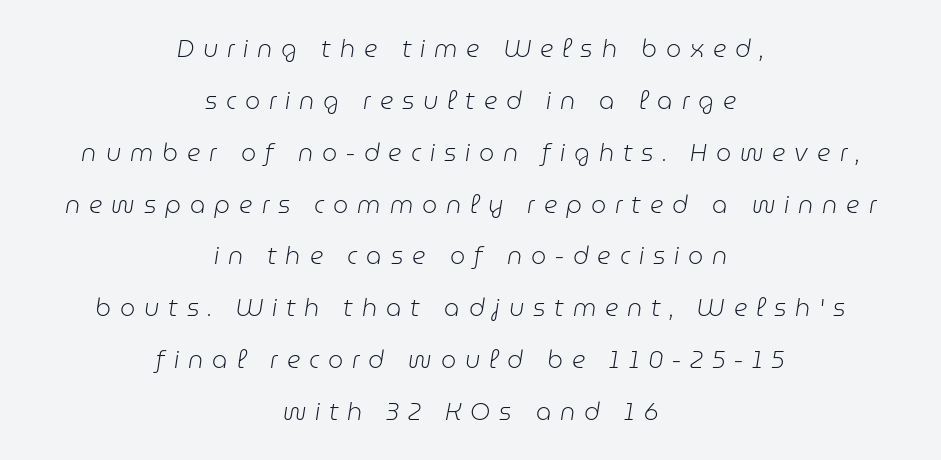
{"italic": "yes", "lean": "right", "slant_degrees": 9, "bold": "no", "underline": "no", "align": "center", "line_spacing": "loose", "line_spacing_ratio": 2.16, "letter_spacing": "wide", "letter_spacing_em": 0.37, "glyph_px": 24}
